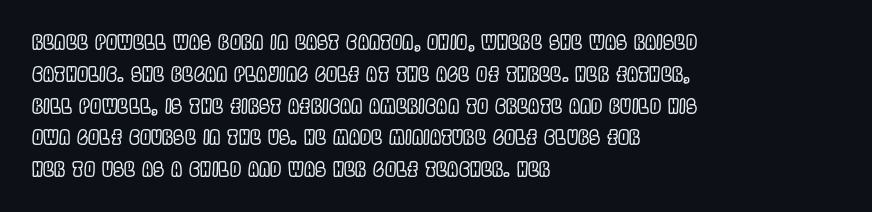
The image shows 20 px text type, upright; set left-aligned, normal line spacing (1.59x), normal letter spacing, not underlined.
